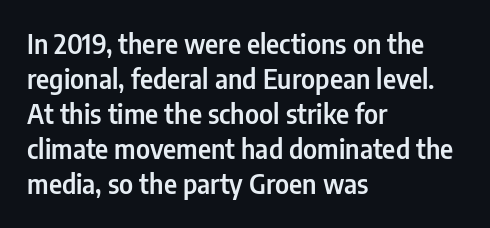
Upright lettering throughout. A classic flush-left, rag-right setting is used for this passage. Underlining? Definitely not there. The passage shown stacks its lines at a standard gap. The letterforms sit shoulder to shoulder at normal distance.
